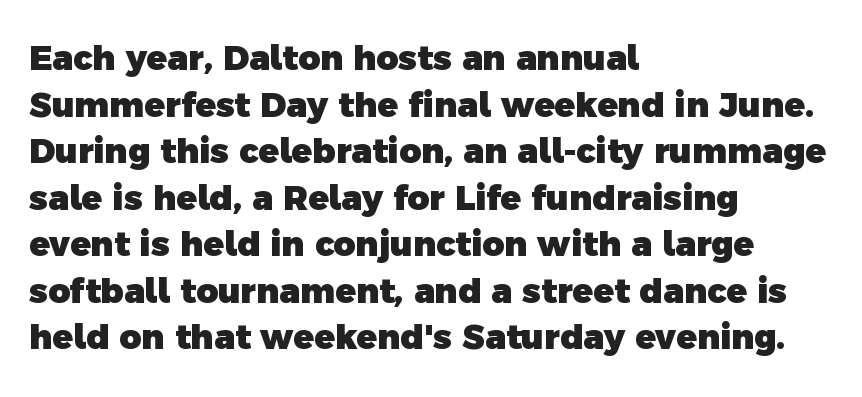
{"serif": "no", "bold": "yes", "weight": "heavy", "width": "normal", "x_height": "medium", "monospaced": "no", "underline": "no", "align": "left", "line_spacing": "normal", "line_spacing_ratio": 1.37, "letter_spacing": "normal", "letter_spacing_em": 0.0, "glyph_px": 34}
